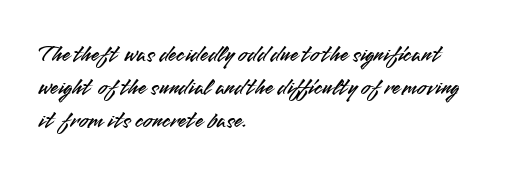
The lines are quadded left. Does extra space separate the letters? No, they use regular spacing. Notice how descenders clear the ascenders below comfortably — that's standard leading. This rendering features lettering with no underline.
